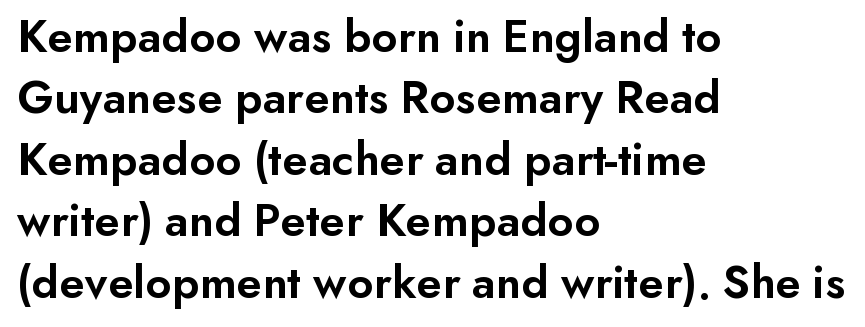
The image shows 48 px semibold sans-serif type, upright; set left-aligned, normal line spacing (1.28x), normal letter spacing, not underlined; low stroke contrast and a small x-height.
